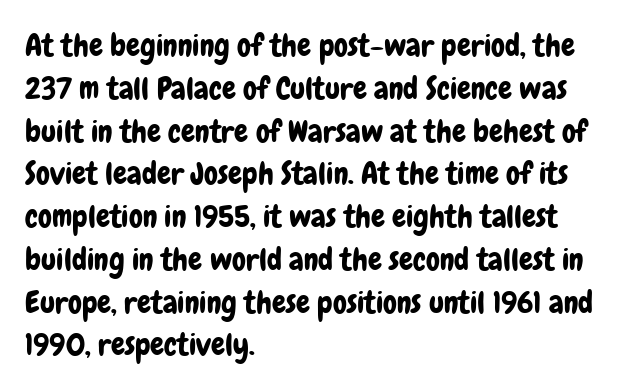
The image shows 31 px condensed sans-serif type, upright; set left-aligned, normal line spacing (1.38x), normal letter spacing, not underlined; low stroke contrast and a medium x-height.
